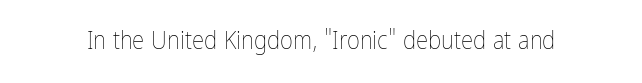
Q: Is the text bold? A: No.
Q: Is the text italic (slanted)? A: No, it is upright.
Q: Is the text underlined? A: No.
Q: Is the spacing between letters normal or unusually wide? A: Normal.
